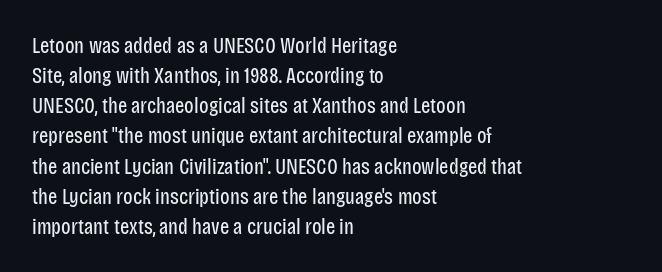
The image shows 22 px text type, upright; set left-aligned, normal line spacing (1.37x), normal letter spacing, not underlined.
